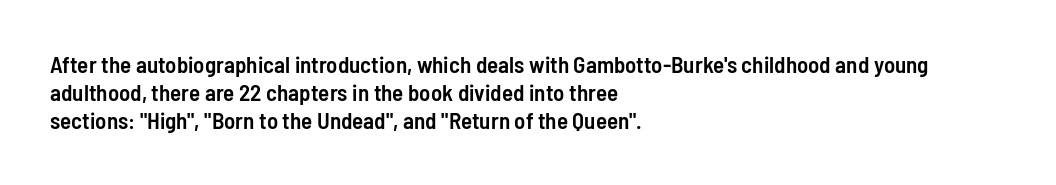
The image shows 23 px text type, upright; set left-aligned, line spacing 1.22x, normal letter spacing, not underlined.
